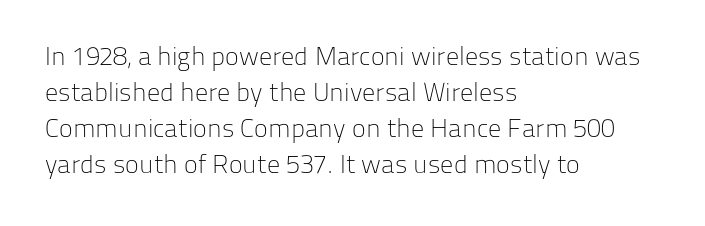
Teacher's note: observe the even left margin — that is flush-left alignment. Students, note that the glyphs here touch the page at normal intervals. Do the letters lean? They stand straight. Descenders hang freely into open space. Stem width sits at or under what a default text font uses.
